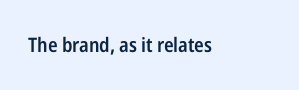
I'd describe the lettering as semibold — firm but not a full bold. The string is rendered with underlining switched off. If you drew a line through each stem, it would be perfectly vertical. Observe the ordinary spacing: letters are neighbours, not strangers.
